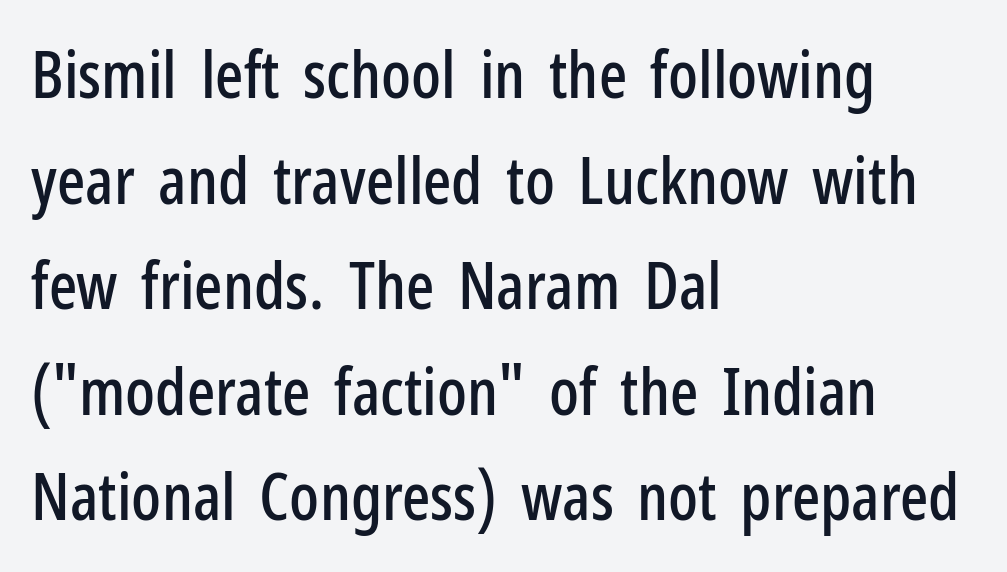
{"serif": "no", "italic": "no", "width": "condensed", "stroke_contrast": "low", "x_height": "medium", "monospaced": "no", "underline": "no", "align": "left", "line_spacing": "normal", "line_spacing_ratio": 1.6, "letter_spacing": "normal", "letter_spacing_em": 0.0, "glyph_px": 66}
